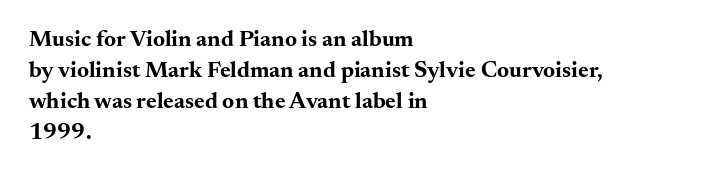
{"italic": "no", "bold": "yes", "underline": "no", "align": "left", "line_spacing": "normal", "line_spacing_ratio": 1.35, "letter_spacing": "normal", "letter_spacing_em": 0.0, "glyph_px": 23}
